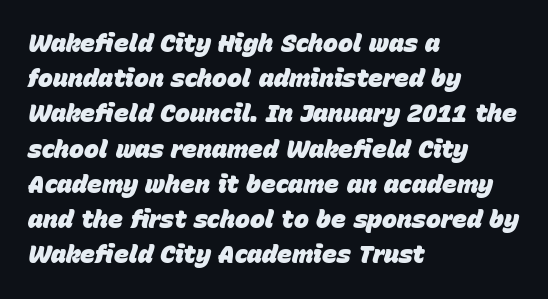
The image shows 25 px bold type, italic (leaning right); set left-aligned, normal line spacing (1.41x), normal letter spacing, not underlined.
